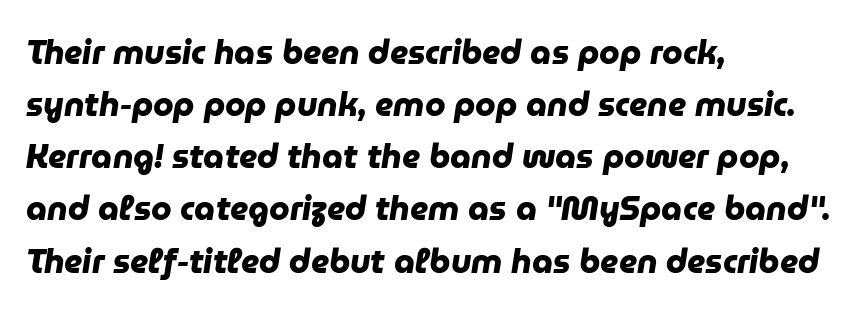
The image shows 33 px heavy sans-serif type; set left-aligned, normal line spacing (1.58x), normal letter spacing, not underlined; low stroke contrast and a medium x-height.
